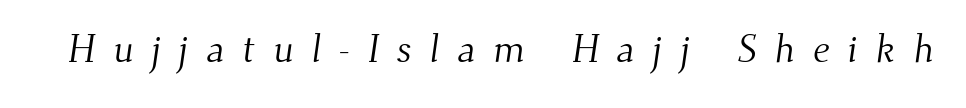
Compared with typical body copy, the letter spacing here is much looser. This sample uses a serif face. Proportional: the letters do not fall into vertical columns. Plain, unruled lines of type. The weight would be labelled regular, book, light, or lighter still.
